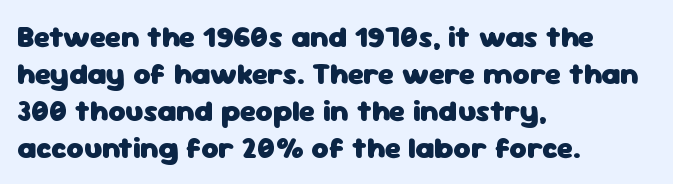
The image shows 30 px heavy sans-serif type, upright; set left-aligned, line spacing 1.23x, normal letter spacing, not underlined; low stroke contrast and a medium x-height.
